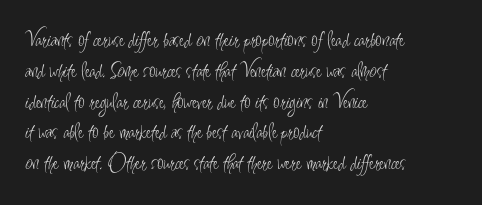
Descenders are the only things crossing below the line. The font sits on the lighter half of the weight spectrum, regular included. Does the copy run flush right? No — it runs flush left. Vertically, the passage feels balanced, rows spaced as you'd expect.
